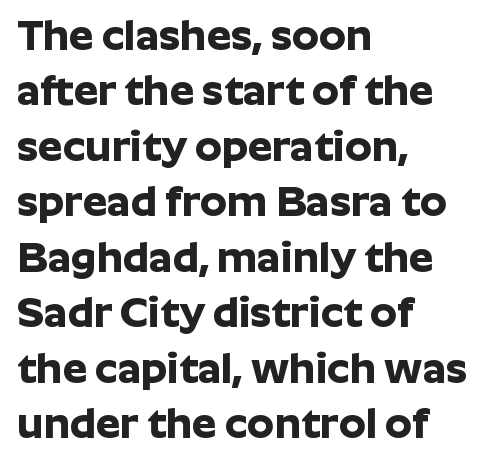
{"serif": "no", "italic": "no", "bold": "yes", "weight": "bold", "width": "normal", "stroke_contrast": "low", "x_height": "medium", "monospaced": "no", "underline": "no", "align": "left", "line_spacing": "normal", "line_spacing_ratio": 1.29, "letter_spacing": "normal", "letter_spacing_em": 0.0, "glyph_px": 43}
